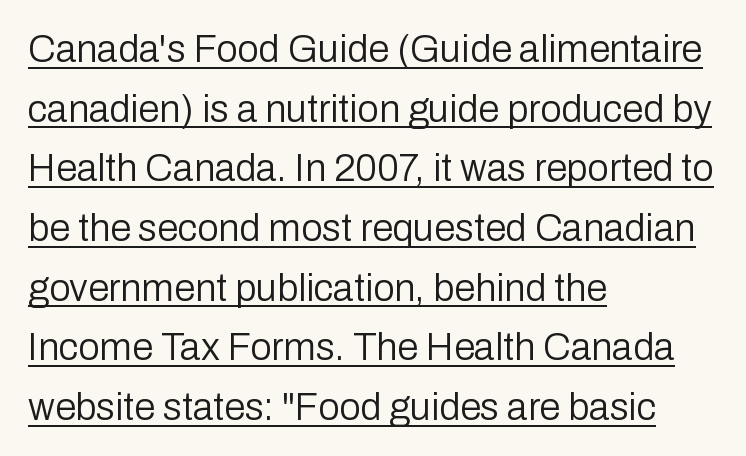
Q: Is the text bold? A: No.
Q: Is the text italic (slanted)? A: No, it is upright.
Q: Is the typeface a serif or a sans-serif typeface? A: Sans-serif.
Q: Is the text underlined? A: Yes.
Q: How is the paragraph aligned? A: Left-aligned.
Q: Is the spacing between letters normal or unusually wide? A: Normal.
Q: Is the spacing between lines tight, normal or loose? A: Normal.
Q: Width (condensed, normal, or wide)? A: Normal.
Q: Stroke contrast? A: Low.
Q: x-height? A: Medium.
Q: Monospaced? A: No.
